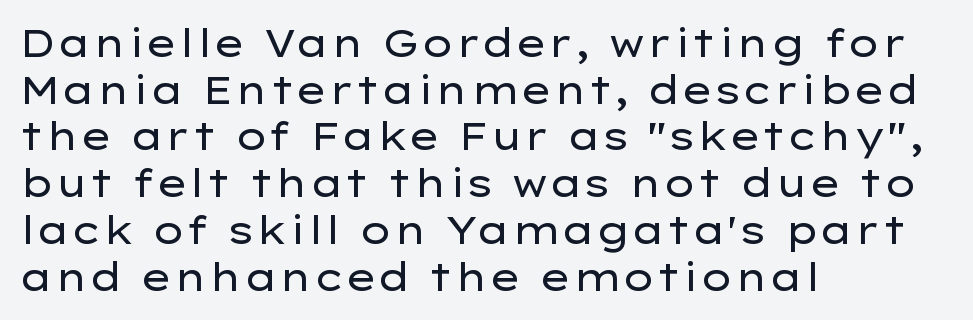
These lines stack with their left ends in a neat column. Style check: upright. The face used here is proportionally spaced, like ordinary book or web type. Honestly, there is no underline to notice here at all. The letters sit at their default tracking, neither squeezed nor spread. Are there feet on the stems? There aren't — it's a sans.
